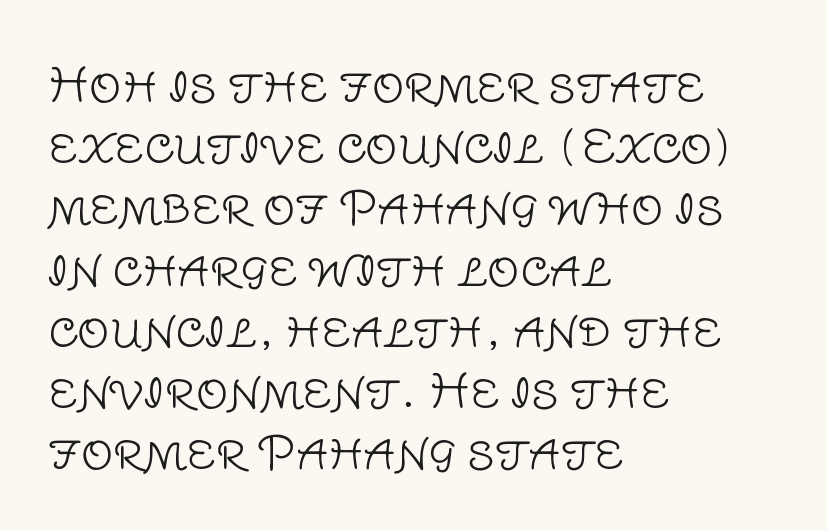
{"serif": "no", "bold": "no", "weight": "light", "width": "normal", "stroke_contrast": "low", "x_height": "large", "monospaced": "no", "underline": "no", "align": "left", "line_spacing": "normal", "line_spacing_ratio": 1.36, "letter_spacing": "normal", "letter_spacing_em": 0.0, "glyph_px": 45}
